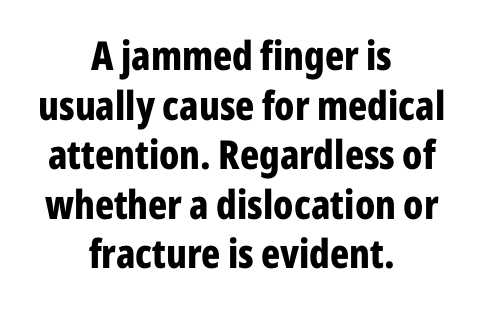
{"serif": "no", "italic": "no", "bold": "yes", "weight": "bold", "width": "condensed", "stroke_contrast": "low", "x_height": "medium", "monospaced": "no", "underline": "no", "align": "center", "line_spacing_ratio": 1.24, "letter_spacing": "normal", "letter_spacing_em": 0.0, "glyph_px": 40}
